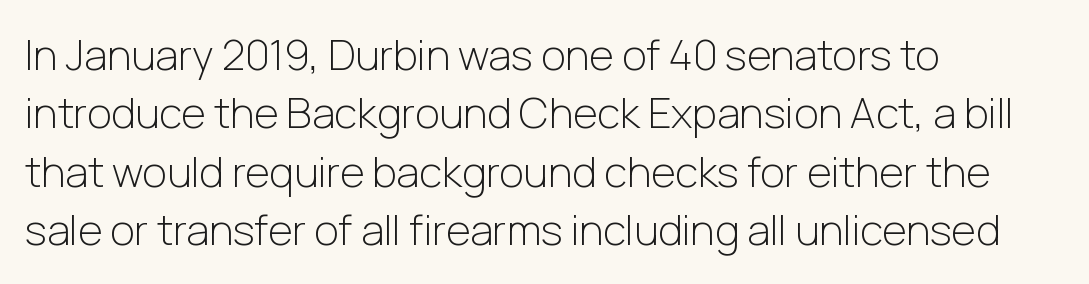
The image shows 42 px light sans-serif type, upright; set left-aligned, normal line spacing (1.39x), normal letter spacing, not underlined; low stroke contrast and a medium x-height.
